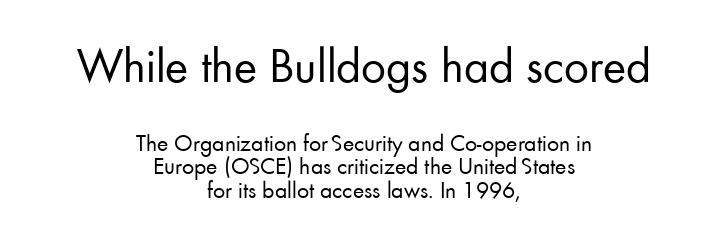
{"serif": "no", "italic": "no", "bold": "no", "weight": "regular", "width": "normal", "stroke_contrast": "low", "x_height": "small", "monospaced": "no", "underline": "no", "align": "center", "line_spacing": "tight", "line_spacing_ratio": 0.99, "letter_spacing": "normal", "letter_spacing_em": 0.0, "larger_block": "first", "size_ratio": 2.04, "glyph_px": 49}
